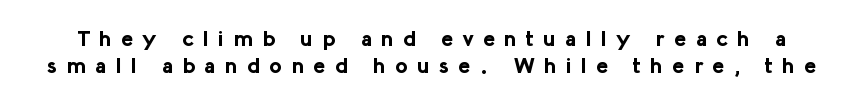
{"italic": "no", "bold": "yes", "underline": "no", "line_spacing_ratio": 1.21, "letter_spacing": "wide", "letter_spacing_em": 0.43, "glyph_px": 22}
